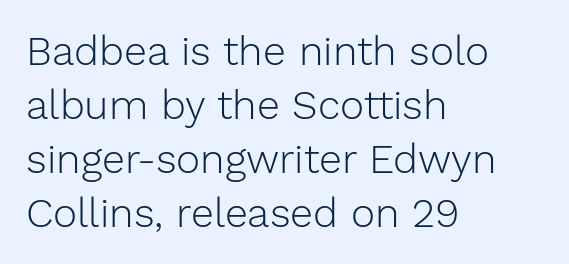
The face used here is proportionally spaced, like ordinary book or web type. Words float on clear page, feet unadorned. I'd call this a sans setting — the letters go barefoot. Tall strokes in this sample are plumb rather than angled. The face looks like a standard text weight, possibly lighter.
